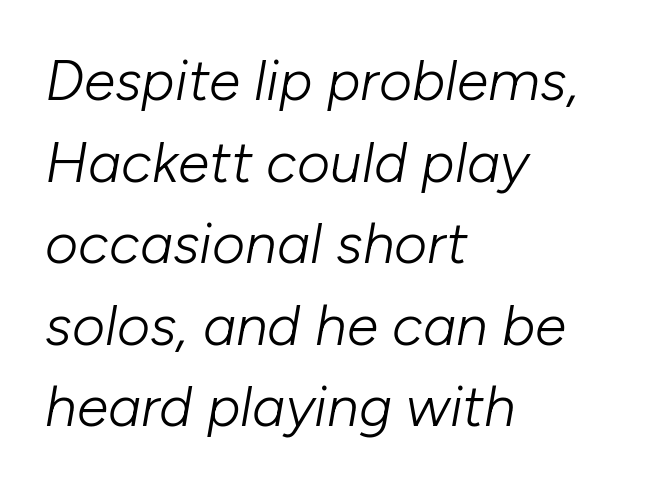
Q: Is the text bold? A: No.
Q: Is the text italic (slanted)? A: Yes, it leans right by about 10 degrees.
Q: Is the text underlined? A: No.
Q: How is the paragraph aligned? A: Left-aligned.
Q: Is the spacing between letters normal or unusually wide? A: Normal.
Q: Is the spacing between lines tight, normal or loose? A: Normal.
Q: Width (condensed, normal, or wide)? A: Normal.
Q: Stroke contrast? A: Low.
Q: x-height? A: Medium.
Q: Monospaced? A: No.
